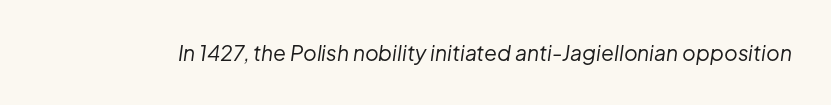
{"italic": "yes", "lean": "right", "slant_degrees": 8, "bold": "no", "underline": "no", "letter_spacing": "normal", "letter_spacing_em": 0.0, "glyph_px": 21}
